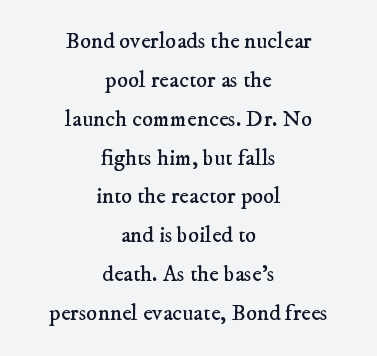
{"bold": "no", "underline": "no", "align": "center", "line_spacing": "normal", "line_spacing_ratio": 1.69, "letter_spacing": "normal", "letter_spacing_em": 0.0, "glyph_px": 23}
